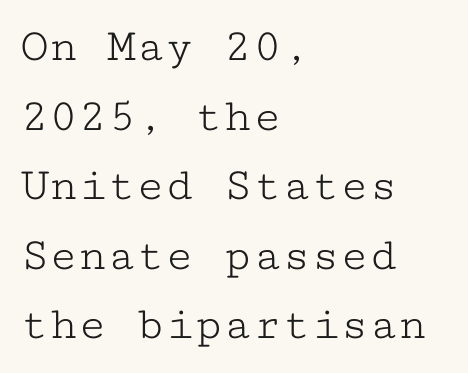
Does the copy run flush right? No — it runs flush left. Spacing verdict: monospaced, one width for all characters. Look at the bottom of the vertical strokes: they flare into serifs here. This is roman type, the default non-slanted kind.
